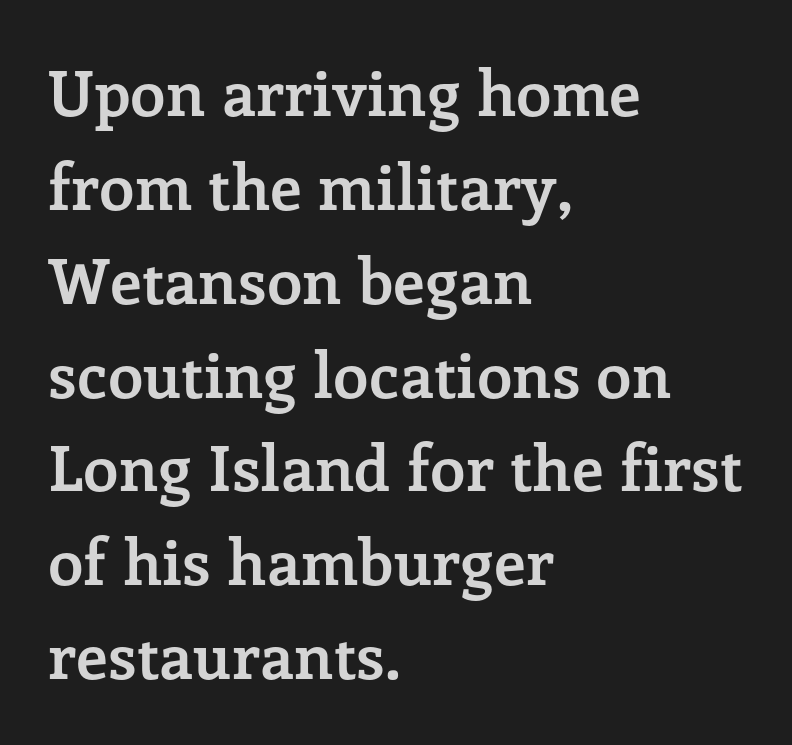
The image shows 63 px semibold serif type, upright; set left-aligned, normal line spacing (1.49x), normal letter spacing, not underlined; low stroke contrast and a medium x-height.
